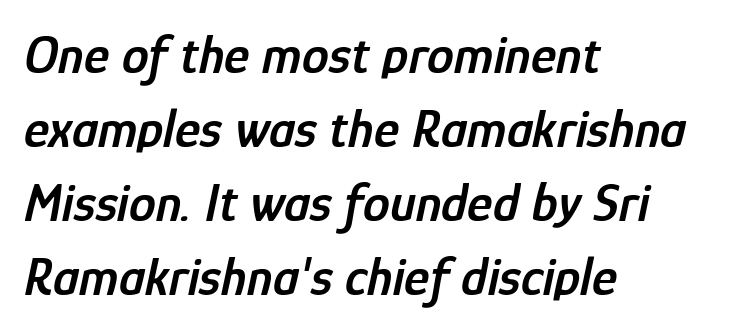
A typesetter would mark this as italic. A bare baseline throughout the passage. Whoever set this chose a conventional vertical rhythm. If you drew a ruler down the left edge, every line would touch it. Proportional: the letters do not fall into vertical columns. Slightly chunky letters — semibold, I'd say, not full bold.
